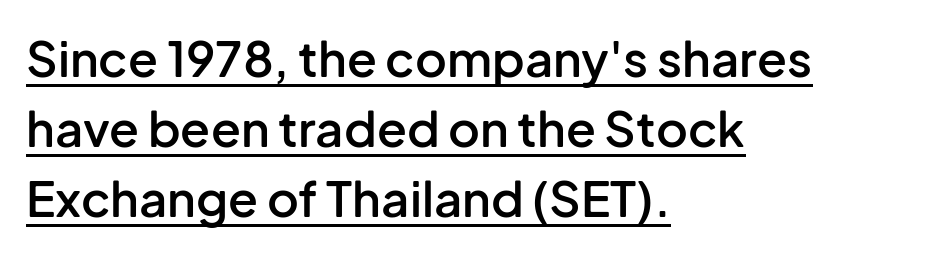
The image shows 49 px semibold sans-serif type, upright; set left-aligned, normal line spacing (1.43x), normal letter spacing, underlined; low stroke contrast and a medium x-height.
